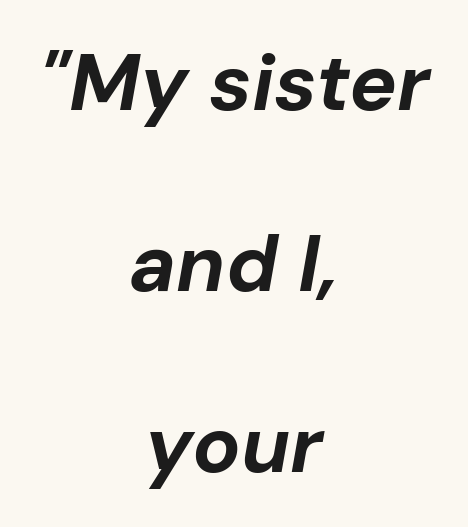
The image shows 80 px bold type, italic (leaning right); set centered, loose line spacing (2.26x), normal letter spacing, not underlined; low stroke contrast and a medium x-height.
